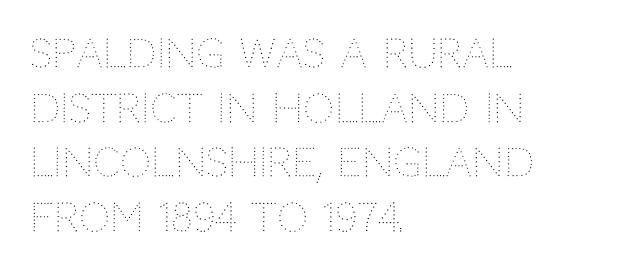
Q: Is the text bold? A: No.
Q: Is the text italic (slanted)? A: No, it is upright.
Q: Is the text underlined? A: No.
Q: How is the paragraph aligned? A: Left-aligned.
Q: Is the spacing between letters normal or unusually wide? A: Normal.
Q: Is the spacing between lines tight, normal or loose? A: Normal.
Q: Width (condensed, normal, or wide)? A: Normal.
Q: Stroke contrast? A: Medium.
Q: x-height? A: Large.
Q: Monospaced? A: No.
